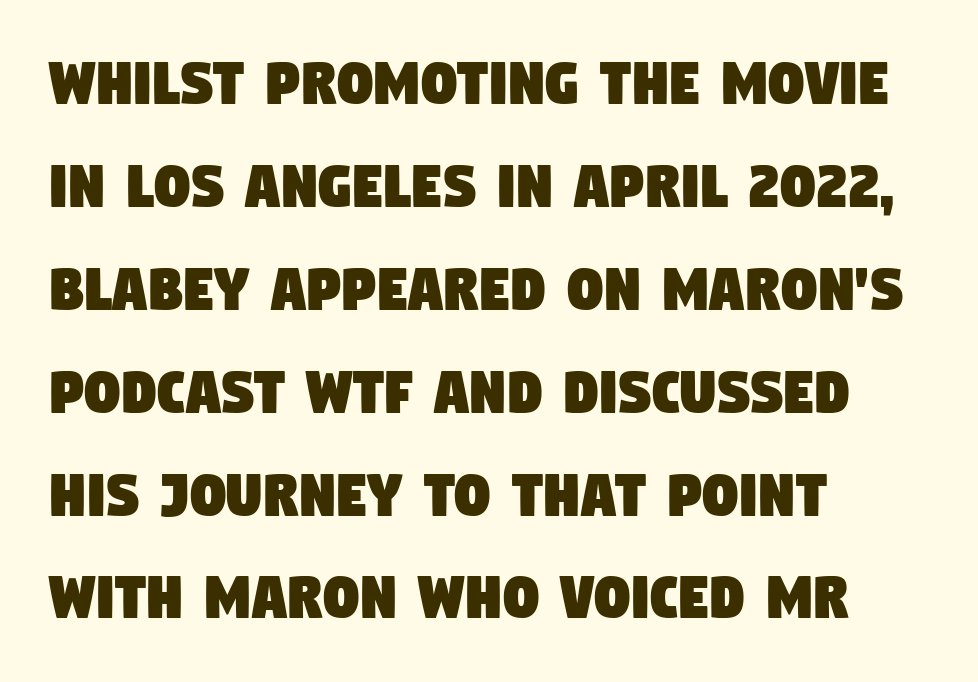
Q: Is the typeface a serif or a sans-serif typeface? A: Sans-serif.
Q: Is the text underlined? A: No.
Q: How is the paragraph aligned? A: Left-aligned.
Q: Is the spacing between letters normal or unusually wide? A: Normal.
Q: Is the spacing between lines tight, normal or loose? A: Normal.
Q: Width (condensed, normal, or wide)? A: Condensed.
Q: Stroke contrast? A: Low.
Q: x-height? A: Large.
Q: Monospaced? A: No.
